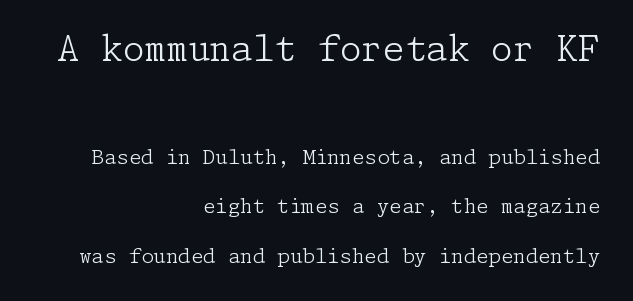
Q: Is the text bold? A: No.
Q: Is the text italic (slanted)? A: No, it is upright.
Q: Is the typeface a serif or a sans-serif typeface? A: Serif.
Q: Is the text underlined? A: No.
Q: How is the paragraph aligned? A: Right-aligned.
Q: Is the spacing between letters normal or unusually wide? A: Normal.
Q: Is the spacing between lines tight, normal or loose? A: Loose.
Q: Which block of text is set in a larger size, the first (top) or the second (bottom)? A: The first (top) one.
Q: Width (condensed, normal, or wide)? A: Normal.
Q: Stroke contrast? A: Low.
Q: x-height? A: Medium.
